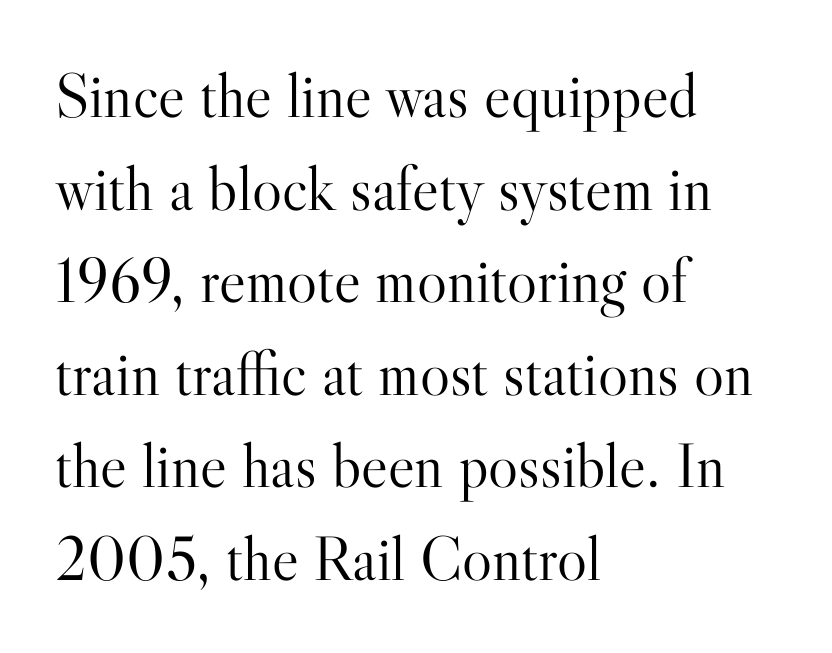
The image shows 63 px light serif type, upright; set left-aligned, normal line spacing (1.47x), normal letter spacing, not underlined; high stroke contrast and a small x-height.
